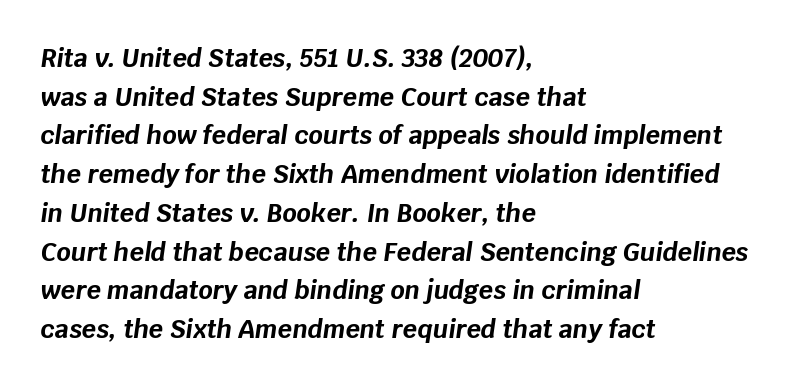
{"italic": "yes", "lean": "right", "slant_degrees": 8, "bold": "yes", "underline": "no", "align": "left", "line_spacing": "normal", "line_spacing_ratio": 1.55, "letter_spacing": "normal", "letter_spacing_em": 0.0, "glyph_px": 25}
